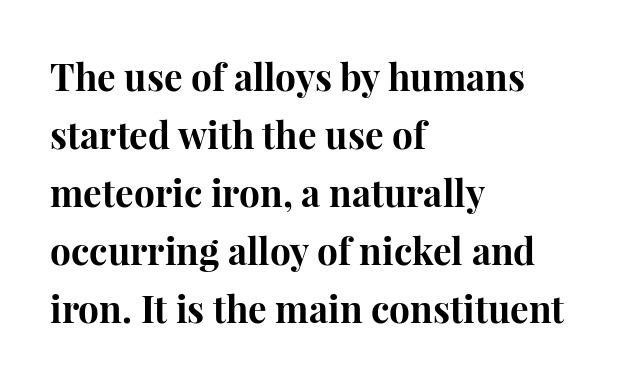
The image shows 37 px bold serif type, upright; set left-aligned, normal line spacing (1.57x), normal letter spacing, not underlined; high stroke contrast and a medium x-height.
